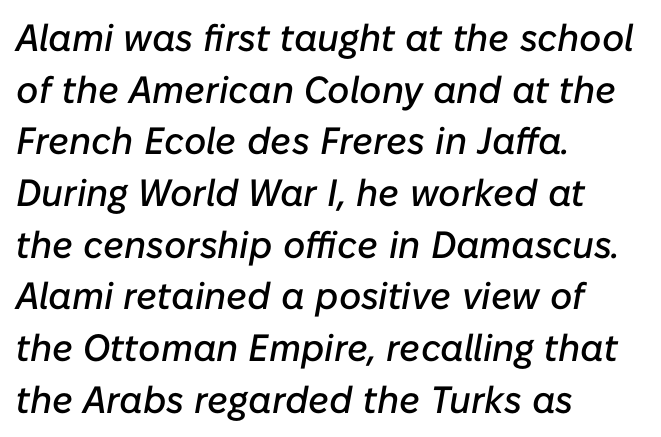
You can tell it's italic because the verticals aren't actually vertical. The space directly below the letters is spotless. Normally led — the rows are evenly, conventionally spaced. These lines keep a tight, regular rhythm from letter to letter. The lines in this sample share a left origin and differ only in where they stop.
